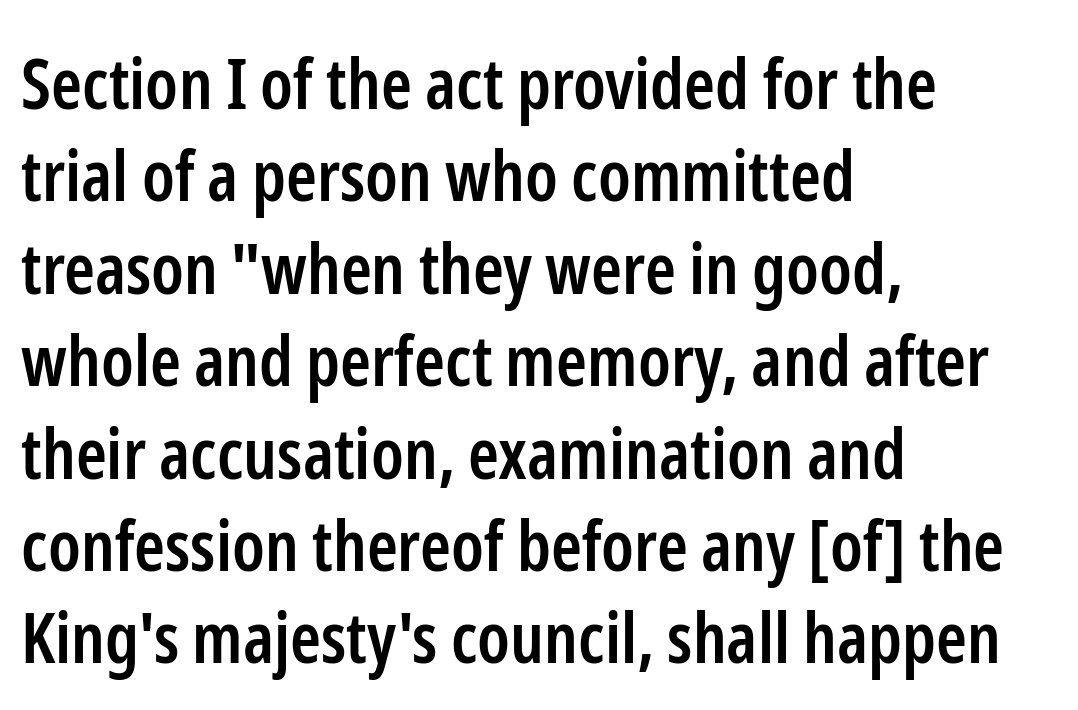
Bare-footed words on every line. Students, observe: this is what conventionally led text looks like. The lines in this sample share a left origin and differ only in where they stop. The typeface chosen for these lines omits serifs.
